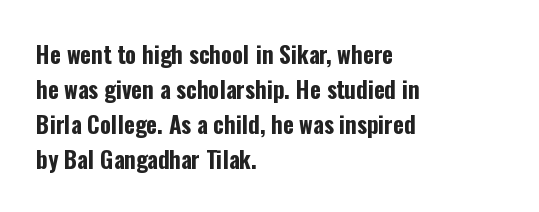
{"italic": "no", "bold": "yes", "underline": "no", "align": "left", "line_spacing": "normal", "line_spacing_ratio": 1.52, "letter_spacing": "normal", "letter_spacing_em": 0.0, "glyph_px": 23}
